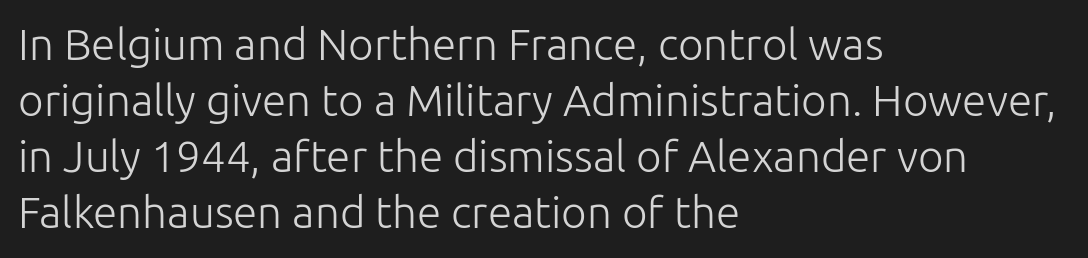
{"serif": "no", "italic": "no", "bold": "no", "weight": "light", "width": "normal", "stroke_contrast": "low", "x_height": "medium", "monospaced": "no", "underline": "no", "align": "left", "line_spacing": "normal", "line_spacing_ratio": 1.27, "letter_spacing": "normal", "letter_spacing_em": 0.0, "glyph_px": 44}
